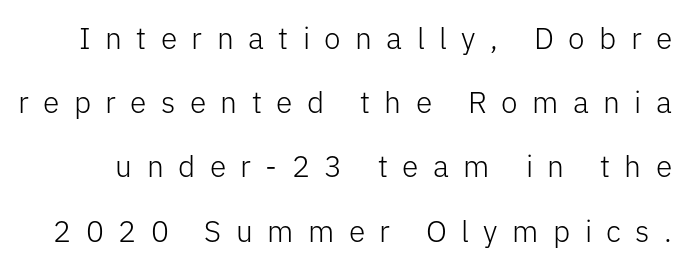
Is the type heavy? It reads as light-to-regular instead. The letters advance in unequal steps, a hallmark of proportional type. Quick note: underline off. Every stem runs plumb, perpendicular to the baseline. The tracking jumps out immediately: characters are airy and widely separated. The passage shown is typeset with a sans-serif family.
